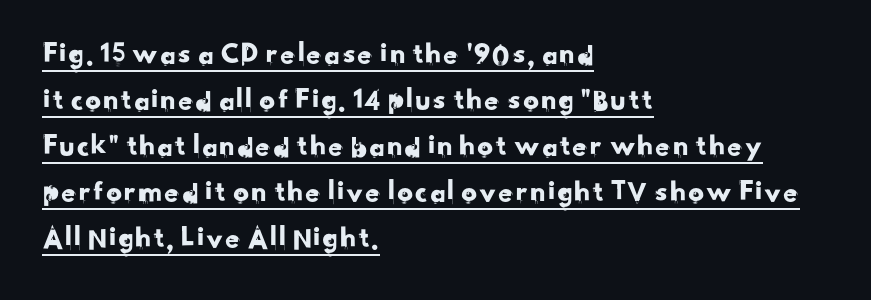
Q: Is the typeface a serif or a sans-serif typeface? A: Sans-serif.
Q: Is the text underlined? A: Yes.
Q: How is the paragraph aligned? A: Left-aligned.
Q: Is the spacing between letters normal or unusually wide? A: Normal.
Q: Is the spacing between lines tight, normal or loose? A: Normal.
Q: Width (condensed, normal, or wide)? A: Normal.
Q: Stroke contrast? A: Low.
Q: x-height? A: Small.
Q: Monospaced? A: No.
